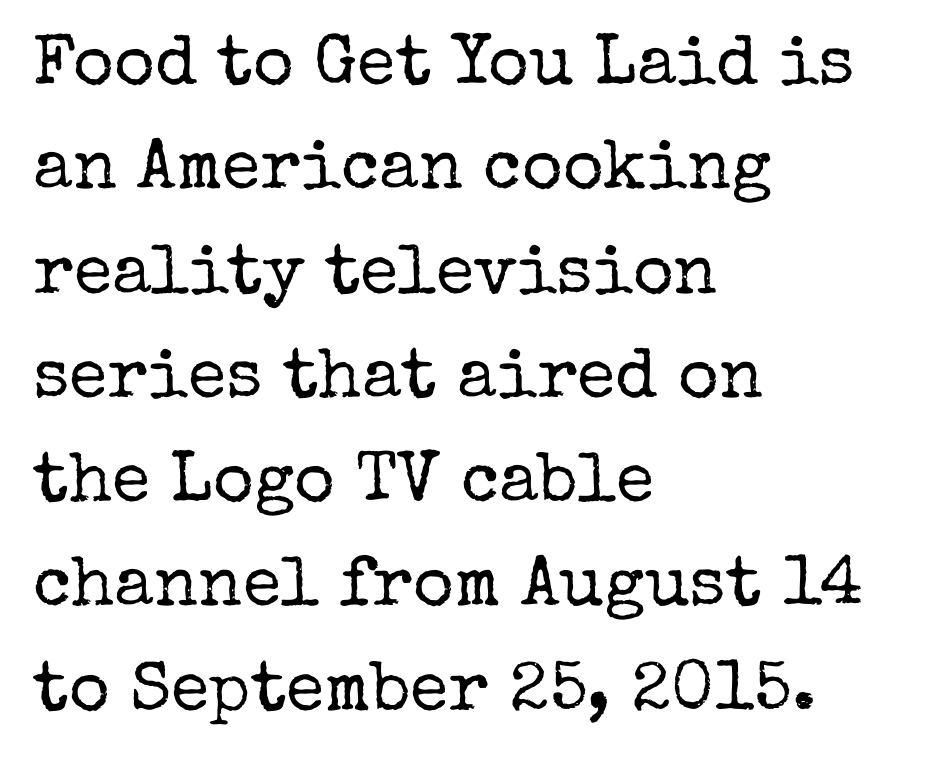
Q: Is the text bold? A: No.
Q: Is the text italic (slanted)? A: No, it is upright.
Q: Is the typeface a serif or a sans-serif typeface? A: Serif.
Q: Is the text underlined? A: No.
Q: How is the paragraph aligned? A: Left-aligned.
Q: Is the spacing between letters normal or unusually wide? A: Normal.
Q: Is the spacing between lines tight, normal or loose? A: Normal.
Q: Width (condensed, normal, or wide)? A: Normal.
Q: Stroke contrast? A: Low.
Q: x-height? A: Medium.
Q: Monospaced? A: No.
